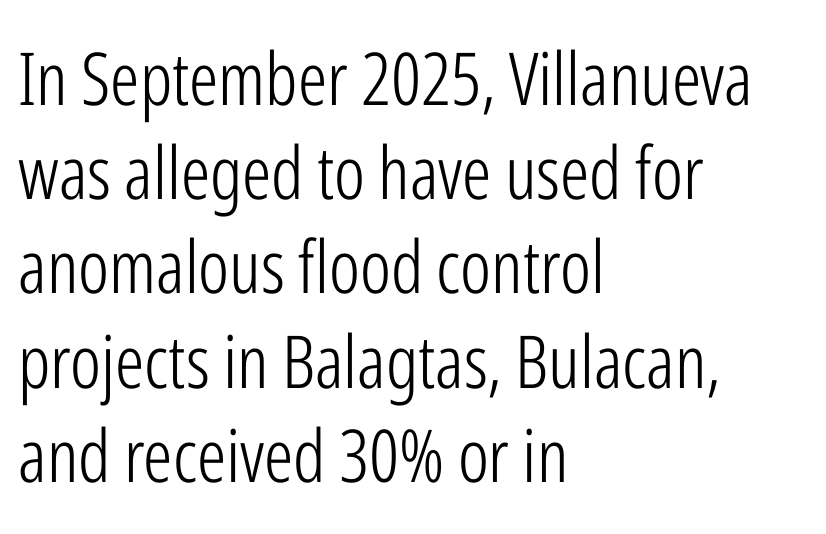
The rag falls on the right side of this text block. Do the letters lean? They stand straight. One glance says typical: line gaps are just what's usual. The specimen omits any rule beneath the text block's lines. Words appear dense and cohesive because spacing is normal.
